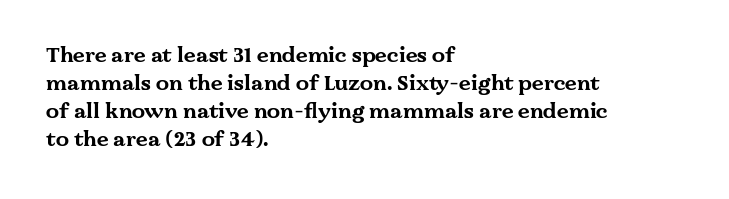
Anything drawn beneath the words? Only blank space. Evenly set lines give the paragraph a standard silhouette. In CSS terms this would be text-align: left. The font's upright variant was chosen for this text. Strokes here are thick enough to call this a true bold.
